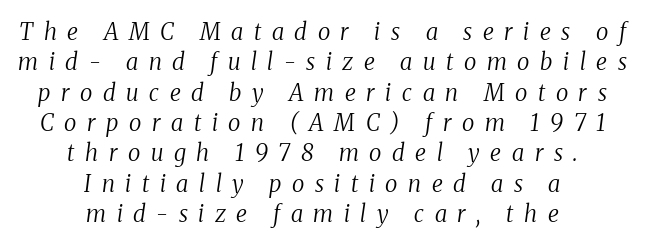
Q: Is the text bold? A: No.
Q: Is the text italic (slanted)? A: Yes, it leans right by about 8 degrees.
Q: Is the text underlined? A: No.
Q: How is the paragraph aligned? A: Centered.
Q: Is the spacing between letters normal or unusually wide? A: Unusually wide.
Q: Is the spacing between lines tight, normal or loose? A: Normal.
